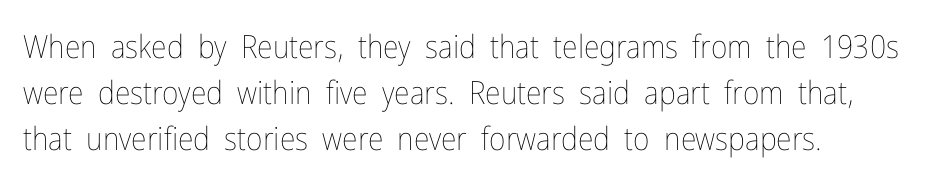
Q: Is the text bold? A: No.
Q: Is the text italic (slanted)? A: No, it is upright.
Q: Is the text underlined? A: No.
Q: Is the spacing between letters normal or unusually wide? A: Normal.
Q: Is the spacing between lines tight, normal or loose? A: Normal.
Q: Width (condensed, normal, or wide)? A: Condensed.
Q: Stroke contrast? A: Low.
Q: x-height? A: Medium.
Q: Monospaced? A: No.
